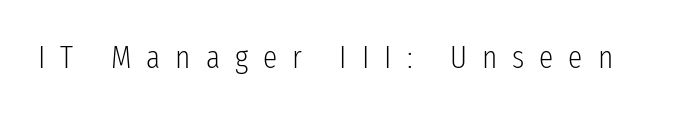
Q: Is the text bold? A: No.
Q: Is the text italic (slanted)? A: No, it is upright.
Q: Is the typeface a serif or a sans-serif typeface? A: Sans-serif.
Q: Is the text underlined? A: No.
Q: Is the spacing between letters normal or unusually wide? A: Unusually wide.
Q: Width (condensed, normal, or wide)? A: Condensed.
Q: Stroke contrast? A: Low.
Q: x-height? A: Medium.
Q: Monospaced? A: No.
